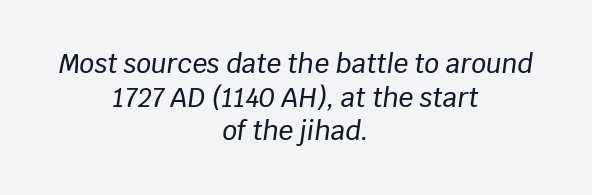
The image shows 26 px text type, italic (leaning right); set centered, normal line spacing (1.29x), normal letter spacing, not underlined.
